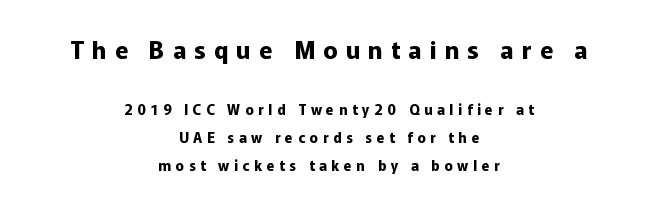
The image shows 24 px bold type, upright; set centered, loose line spacing (2.0x), unusually wide letter spacing (+0.34 em), not underlined; the first (top) block is 1.71x larger.
